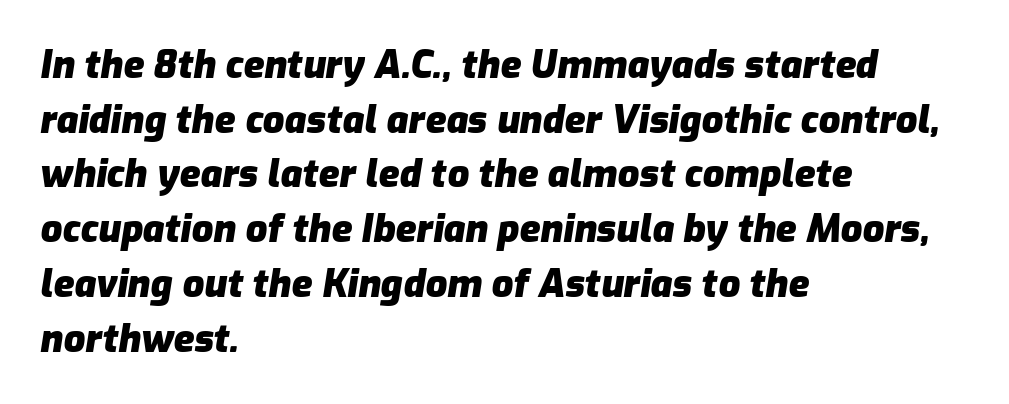
The specimen reads as italic at a glance. Think of a printed novel: that variable character pitch is what you see here. The rendering uses a bold face; every stroke is thick and dark. The foot of each line stays bare and open. Between one letter and the next there's only the usual sliver of space.
